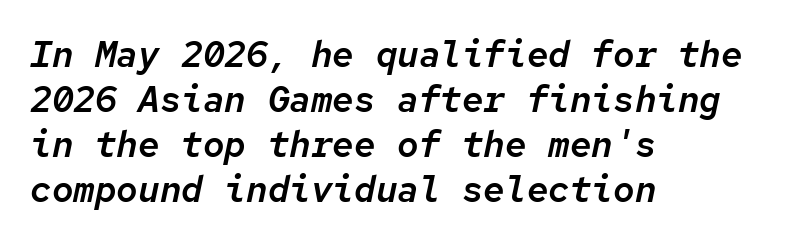
Q: Is the text italic (slanted)? A: Yes, it leans right by about 12 degrees.
Q: Is the text underlined? A: No.
Q: How is the paragraph aligned? A: Left-aligned.
Q: Is the spacing between letters normal or unusually wide? A: Normal.
Q: Is the spacing between lines tight, normal or loose? A: Normal.
Q: Width (condensed, normal, or wide)? A: Normal.
Q: Stroke contrast? A: Low.
Q: x-height? A: Medium.
Q: Monospaced? A: Yes.
